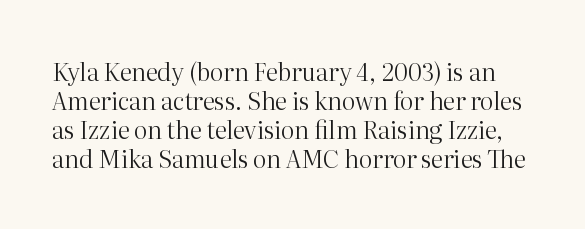
Q: Is the text bold? A: No.
Q: Is the text italic (slanted)? A: No, it is upright.
Q: Is the text underlined? A: No.
Q: Is the spacing between letters normal or unusually wide? A: Normal.
